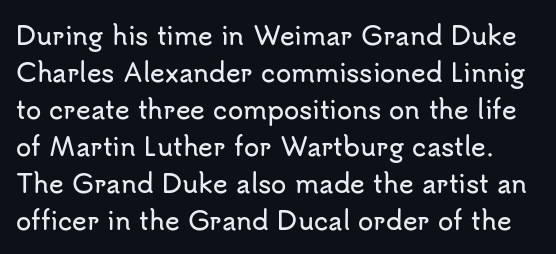
Q: Is the text italic (slanted)? A: No, it is upright.
Q: Is the text underlined? A: No.
Q: Is the spacing between letters normal or unusually wide? A: Normal.
Q: Is the spacing between lines tight, normal or loose? A: Normal.
